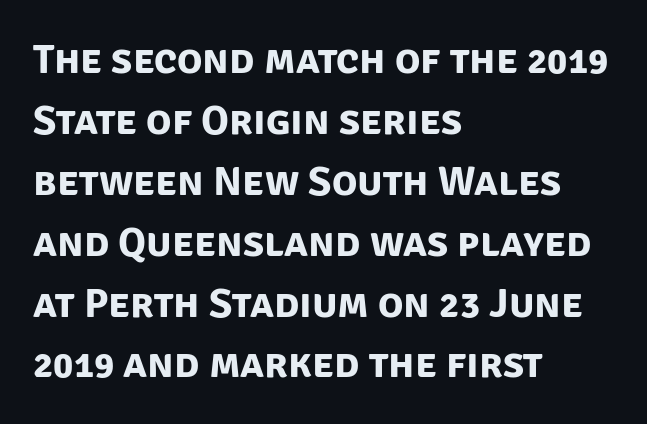
{"serif": "no", "bold": "yes", "weight": "bold", "width": "normal", "stroke_contrast": "low", "x_height": "large", "monospaced": "no", "underline": "no", "align": "left", "line_spacing": "normal", "line_spacing_ratio": 1.45, "letter_spacing": "normal", "letter_spacing_em": 0.0, "glyph_px": 42}
